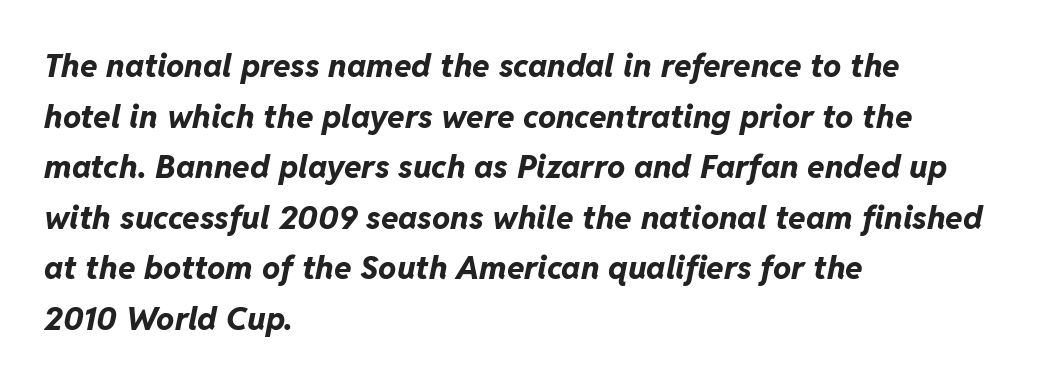
{"italic": "yes", "lean": "right", "slant_degrees": 11, "bold": "yes", "weight": "bold", "width": "normal", "stroke_contrast": "low", "x_height": "medium", "monospaced": "no", "underline": "no", "align": "left", "line_spacing": "normal", "line_spacing_ratio": 1.58, "letter_spacing": "normal", "letter_spacing_em": 0.0, "glyph_px": 32}
